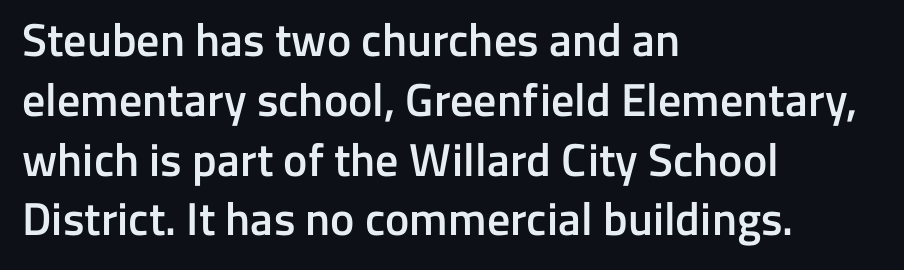
Q: Is the text bold? A: Semi-bold.
Q: Is the text italic (slanted)? A: No, it is upright.
Q: Is the typeface a serif or a sans-serif typeface? A: Sans-serif.
Q: Is the text underlined? A: No.
Q: How is the paragraph aligned? A: Left-aligned.
Q: Is the spacing between letters normal or unusually wide? A: Normal.
Q: Is the spacing between lines tight, normal or loose? A: Normal.
Q: Width (condensed, normal, or wide)? A: Normal.
Q: Stroke contrast? A: Low.
Q: x-height? A: Medium.
Q: Monospaced? A: No.
